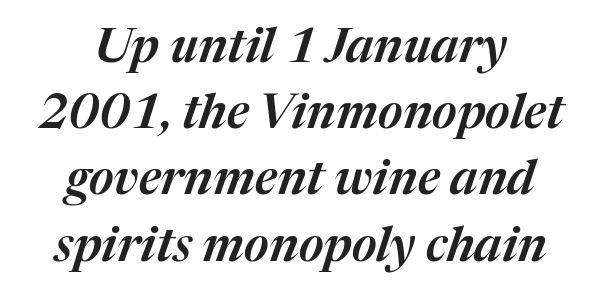
Is there much room between lines? A standard amount, neither cramped nor airy. Only glyphs here, with clear space below each row. The typography opts for an oblique posture over an upright one. Here the designer chose a conventional face with non-uniform glyph widths.
